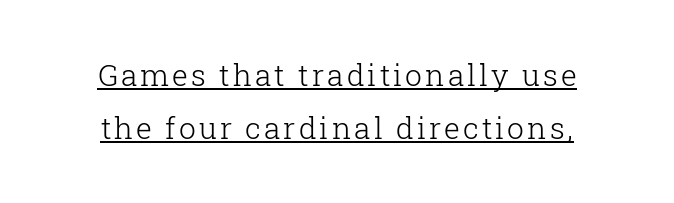
{"serif": "yes", "italic": "no", "bold": "no", "weight": "light", "width": "normal", "stroke_contrast": "low", "x_height": "medium", "monospaced": "no", "underline": "yes", "align": "center", "line_spacing_ratio": 1.77, "glyph_px": 30}
